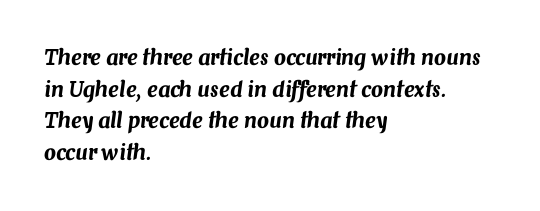
The image shows 21 px text type, italic (leaning right); set left-aligned, normal line spacing (1.51x), normal letter spacing, not underlined.
